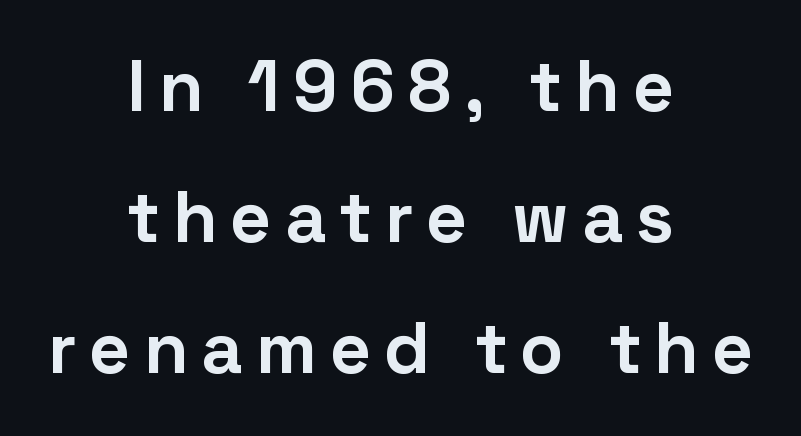
The image shows 72 px bold sans-serif type, upright; set centered, line spacing 1.82x, not underlined; low stroke contrast and a medium x-height.
